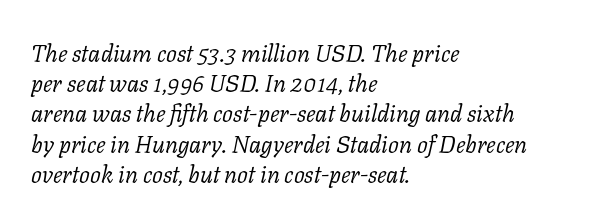
Q: Is the text bold? A: No.
Q: Is the text italic (slanted)? A: Yes, it leans right by about 11 degrees.
Q: Is the text underlined? A: No.
Q: How is the paragraph aligned? A: Left-aligned.
Q: Is the spacing between letters normal or unusually wide? A: Normal.
Q: Is the spacing between lines tight, normal or loose? A: Normal.
